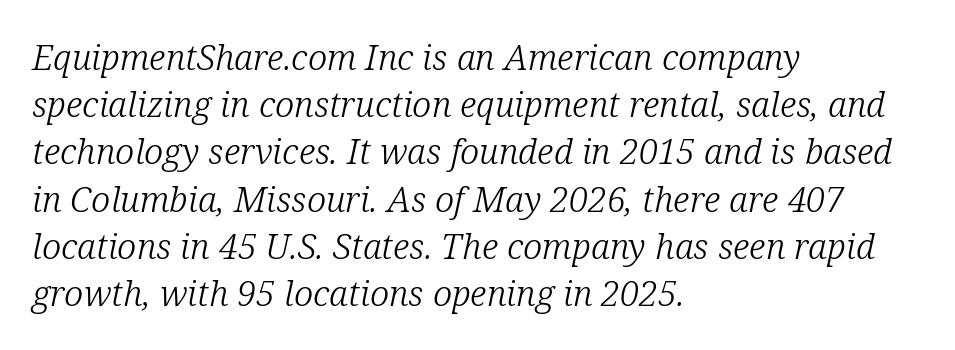
Q: Is the text bold? A: No.
Q: Is the text italic (slanted)? A: Yes, it leans right by about 12 degrees.
Q: Is the typeface a serif or a sans-serif typeface? A: Serif.
Q: Is the text underlined? A: No.
Q: How is the paragraph aligned? A: Left-aligned.
Q: Is the spacing between letters normal or unusually wide? A: Normal.
Q: Is the spacing between lines tight, normal or loose? A: Normal.
Q: Width (condensed, normal, or wide)? A: Normal.
Q: Stroke contrast? A: Low.
Q: x-height? A: Medium.
Q: Monospaced? A: No.
